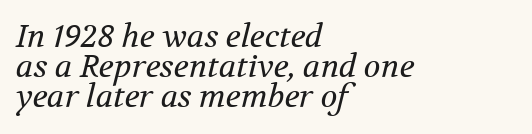
The image shows 31 px regular-weight serif type, italic (leaning right); set left-aligned, tight line spacing (0.97x), normal letter spacing, not underlined; medium stroke contrast and a medium x-height.
